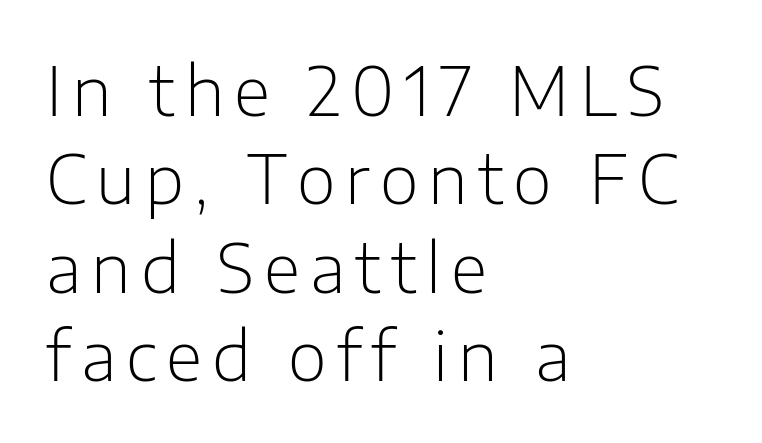
{"serif": "no", "italic": "no", "bold": "no", "weight": "light", "width": "normal", "stroke_contrast": "low", "x_height": "medium", "monospaced": "no", "underline": "no", "align": "left", "line_spacing": "normal", "line_spacing_ratio": 1.32, "glyph_px": 67}
